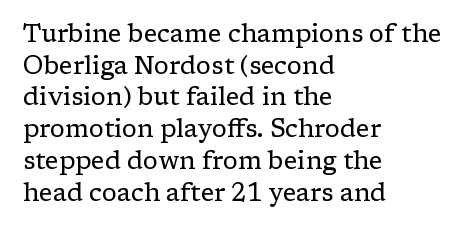
Q: Is the text bold? A: No.
Q: Is the text italic (slanted)? A: No, it is upright.
Q: Is the text underlined? A: No.
Q: How is the paragraph aligned? A: Left-aligned.
Q: Is the spacing between letters normal or unusually wide? A: Normal.
Q: Is the spacing between lines tight, normal or loose? A: Normal.
